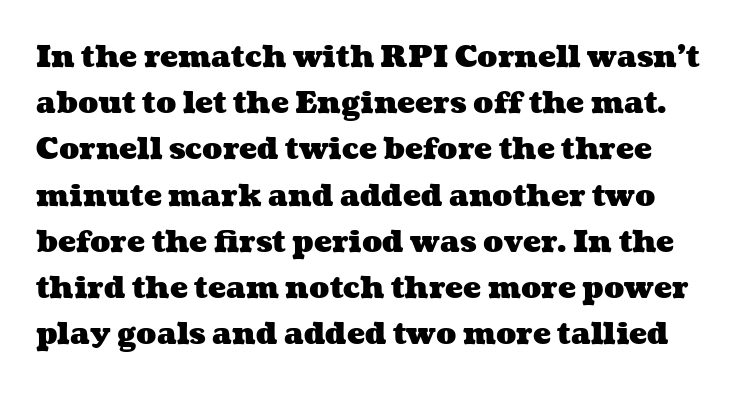
{"bold": "yes", "weight": "heavy", "width": "wide", "stroke_contrast": "medium", "x_height": "medium", "monospaced": "no", "underline": "no", "line_spacing": "normal", "line_spacing_ratio": 1.54, "letter_spacing": "normal", "letter_spacing_em": 0.0, "glyph_px": 30}
